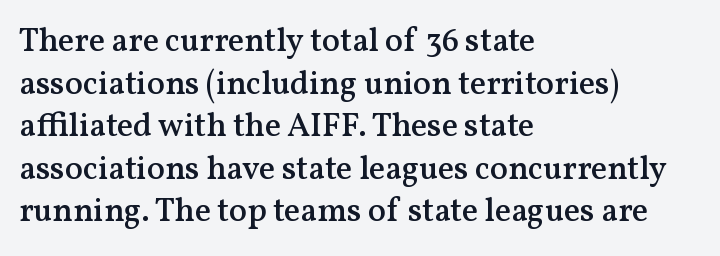
{"serif": "yes", "italic": "no", "bold": "semi", "weight": "semibold", "width": "normal", "stroke_contrast": "medium", "x_height": "medium", "monospaced": "no", "underline": "no", "align": "left", "line_spacing": "normal", "line_spacing_ratio": 1.29, "letter_spacing": "normal", "letter_spacing_em": 0.0, "glyph_px": 33}
